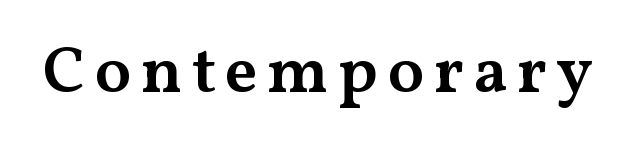
Q: Is the text bold? A: Semi-bold.
Q: Is the text italic (slanted)? A: No, it is upright.
Q: Is the typeface a serif or a sans-serif typeface? A: Serif.
Q: Is the text underlined? A: No.
Q: Width (condensed, normal, or wide)? A: Wide.
Q: Stroke contrast? A: Medium.
Q: x-height? A: Medium.
Q: Monospaced? A: No.
